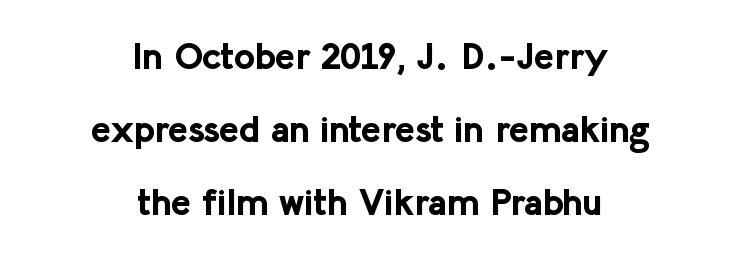
Q: Is the text bold? A: Yes.
Q: Is the text italic (slanted)? A: No, it is upright.
Q: Is the typeface a serif or a sans-serif typeface? A: Sans-serif.
Q: Is the text underlined? A: No.
Q: How is the paragraph aligned? A: Centered.
Q: Is the spacing between letters normal or unusually wide? A: Normal.
Q: Is the spacing between lines tight, normal or loose? A: Loose.
Q: Width (condensed, normal, or wide)? A: Normal.
Q: Stroke contrast? A: Low.
Q: x-height? A: Medium.
Q: Monospaced? A: No.
